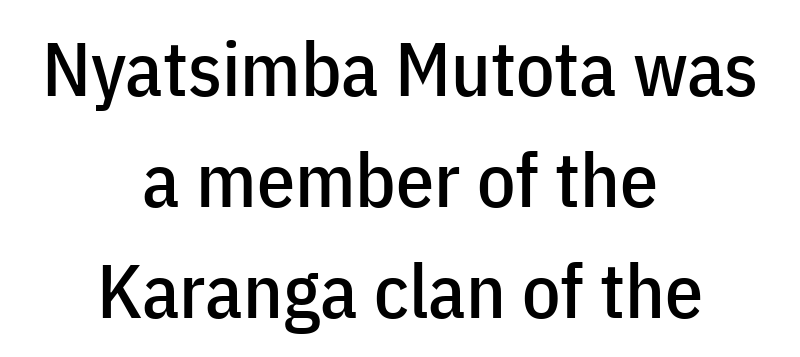
This is sans-serif lettering, the kind often seen on screens and signage. The string is rendered with underlining switched off. The rendering uses natural spacing where letterforms have individual widths. You could call the tracking neutral — neither tight nor loose. The letters stand upright; this is a roman face.
